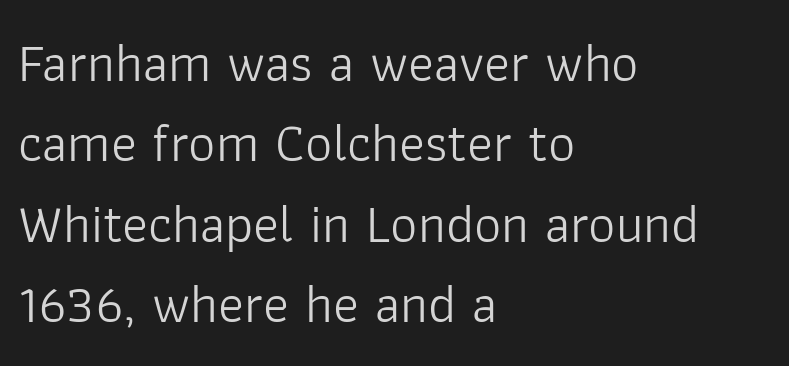
Q: Is the text bold? A: No.
Q: Is the text italic (slanted)? A: No, it is upright.
Q: Is the typeface a serif or a sans-serif typeface? A: Sans-serif.
Q: Is the text underlined? A: No.
Q: How is the paragraph aligned? A: Left-aligned.
Q: Is the spacing between letters normal or unusually wide? A: Normal.
Q: Is the spacing between lines tight, normal or loose? A: Normal.
Q: Width (condensed, normal, or wide)? A: Normal.
Q: Stroke contrast? A: Low.
Q: x-height? A: Medium.
Q: Monospaced? A: No.
